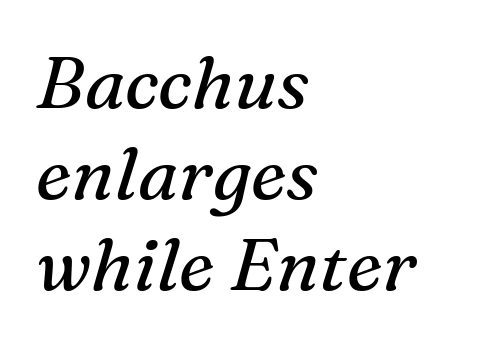
Bold? No — there's no thickening of the strokes. Do the characters align in a grid? No, the font is proportional. This sample keeps an unexceptional amount of space between lines. Standard letterfit; no display-style spreading of the glyphs.
